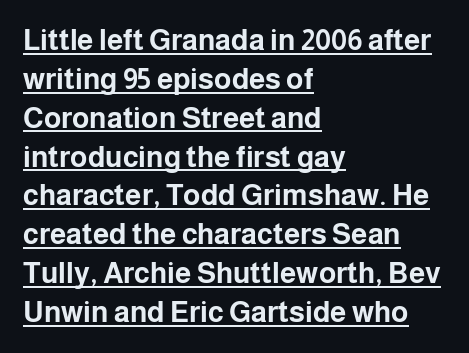
Q: Is the text bold? A: Yes.
Q: Is the text italic (slanted)? A: No, it is upright.
Q: Is the typeface a serif or a sans-serif typeface? A: Sans-serif.
Q: Is the text underlined? A: Yes.
Q: How is the paragraph aligned? A: Left-aligned.
Q: Is the spacing between letters normal or unusually wide? A: Normal.
Q: Is the spacing between lines tight, normal or loose? A: Normal.
Q: Width (condensed, normal, or wide)? A: Normal.
Q: Stroke contrast? A: Low.
Q: x-height? A: Medium.
Q: Monospaced? A: No.
